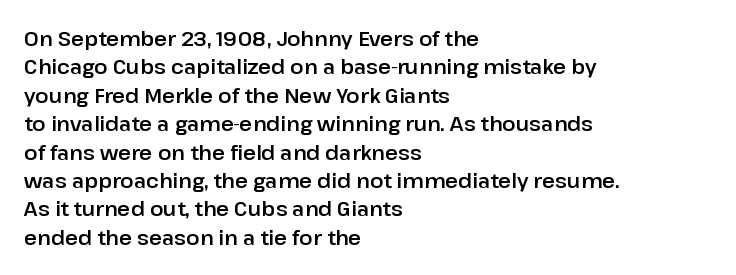
Reading down the block, your eye returns to a fixed left position each line. What stands out about the letter spacing? Nothing — it is the standard amount. The specimen reads as upright at a glance. The designer left line spacing at the default.
